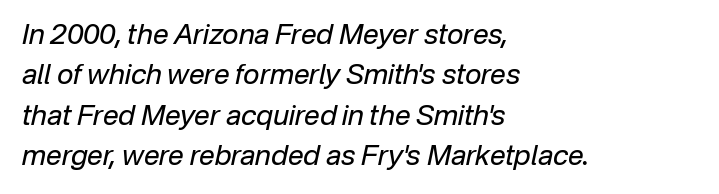
The image shows 28 px regular-weight type, italic (leaning right); set left-aligned, normal line spacing (1.44x), normal letter spacing, not underlined; low stroke contrast and a medium x-height.
